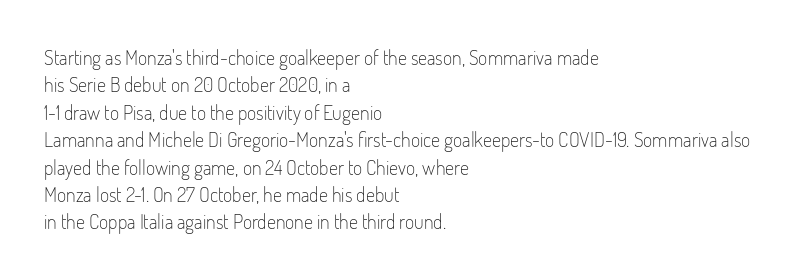
Caption: standard tracking, unaltered. Alignment: flush left. Line spacing here is normal. Weight: not bold — regular or lighter.
